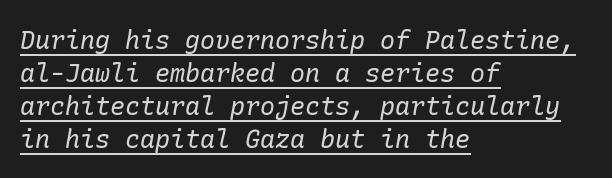
The image shows 25 px text type, italic (leaning right); set left-aligned, normal line spacing (1.32x), normal letter spacing, underlined.
